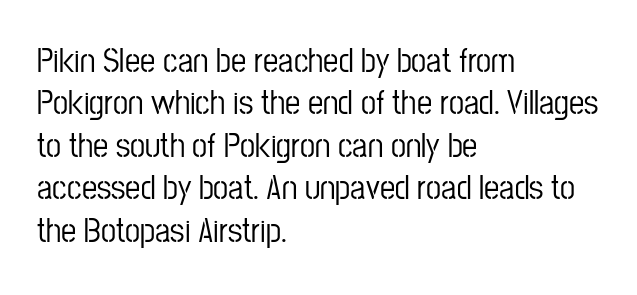
{"serif": "no", "italic": "no", "width": "condensed", "stroke_contrast": "low", "x_height": "medium", "monospaced": "no", "underline": "no", "align": "left", "line_spacing": "normal", "line_spacing_ratio": 1.25, "letter_spacing": "normal", "letter_spacing_em": 0.0, "glyph_px": 34}
